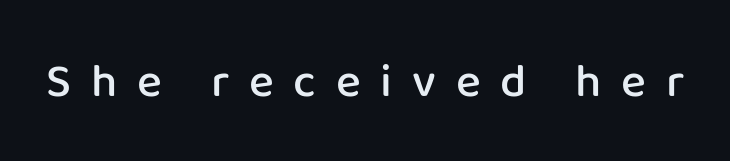
The image shows 47 px semibold sans-serif type, upright; set unusually wide letter spacing (+0.42 em), not underlined; low stroke contrast and a medium x-height.
